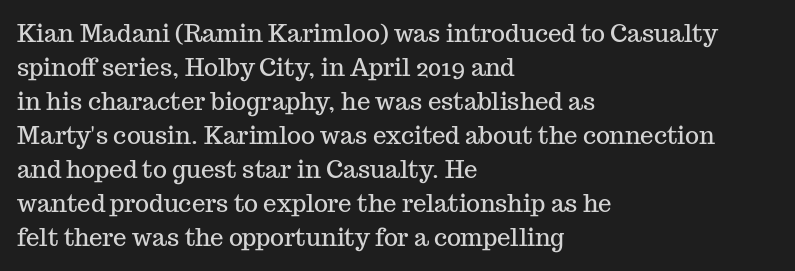
The image shows 24 px text type, upright; set left-aligned, normal line spacing (1.42x), normal letter spacing, not underlined.
